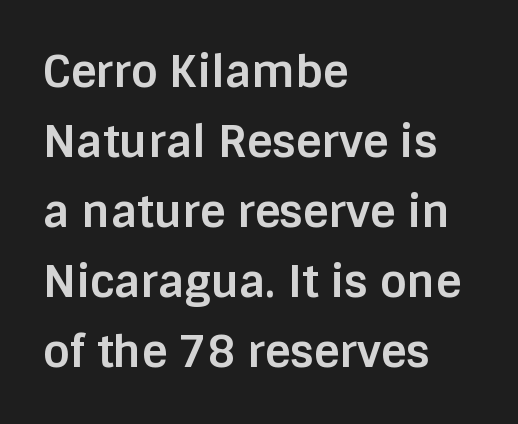
Q: Is the text bold? A: Yes.
Q: Is the text italic (slanted)? A: No, it is upright.
Q: Is the typeface a serif or a sans-serif typeface? A: Sans-serif.
Q: Is the text underlined? A: No.
Q: How is the paragraph aligned? A: Left-aligned.
Q: Is the spacing between letters normal or unusually wide? A: Normal.
Q: Is the spacing between lines tight, normal or loose? A: Normal.
Q: Width (condensed, normal, or wide)? A: Normal.
Q: Stroke contrast? A: Low.
Q: x-height? A: Large.
Q: Monospaced? A: No.
